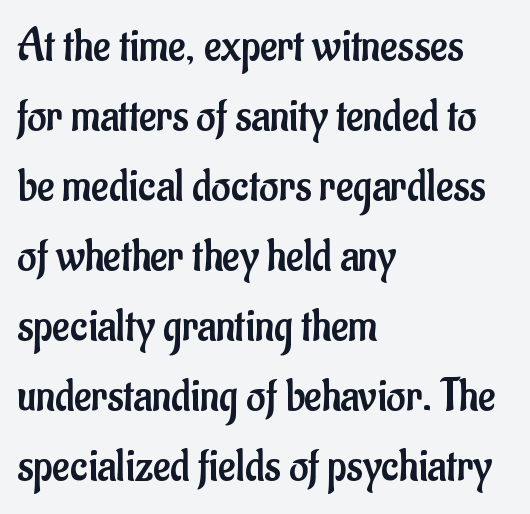
{"serif": "no", "italic": "no", "bold": "no", "weight": "regular", "width": "condensed", "stroke_contrast": "low", "x_height": "small", "monospaced": "no", "underline": "no", "align": "left", "line_spacing": "normal", "line_spacing_ratio": 1.49, "letter_spacing": "normal", "letter_spacing_em": 0.0, "glyph_px": 47}
